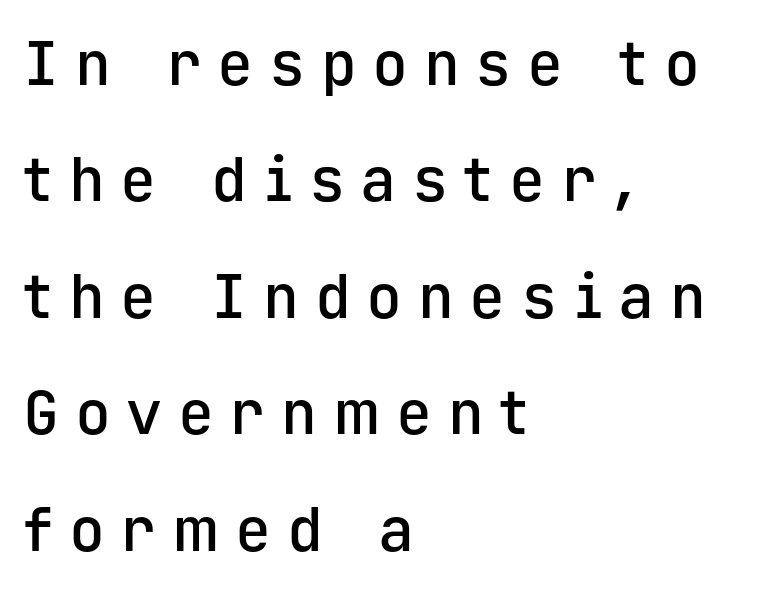
Q: Is the text bold? A: Semi-bold.
Q: Is the text italic (slanted)? A: No, it is upright.
Q: Is the typeface a serif or a sans-serif typeface? A: Sans-serif.
Q: Is the text underlined? A: No.
Q: How is the paragraph aligned? A: Left-aligned.
Q: Is the spacing between letters normal or unusually wide? A: Unusually wide.
Q: Is the spacing between lines tight, normal or loose? A: Loose.
Q: Width (condensed, normal, or wide)? A: Normal.
Q: Stroke contrast? A: Low.
Q: x-height? A: Medium.
Q: Monospaced? A: Yes.
